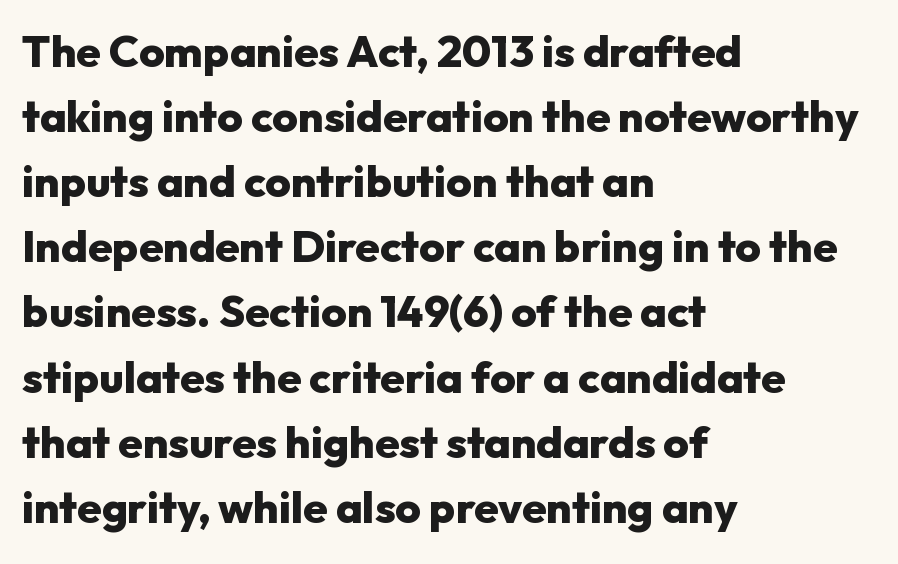
The image shows 44 px heavy sans-serif type, upright; set left-aligned, normal line spacing (1.48x), normal letter spacing, not underlined; low stroke contrast and a medium x-height.
